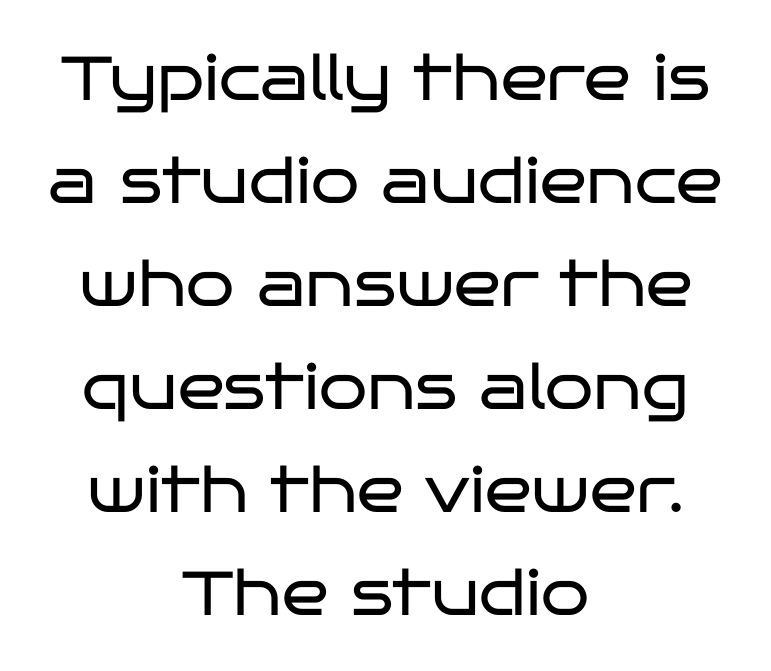
The image shows 62 px regular-weight, wide sans-serif type, upright; set centered, normal line spacing (1.66x), normal letter spacing, not underlined; low stroke contrast and a large x-height.
